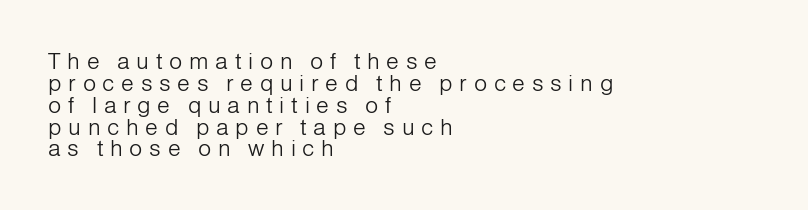
The image shows 23 px text type, upright; set left-aligned, tight line spacing (0.95x), unusually wide letter spacing (+0.29 em), not underlined.
